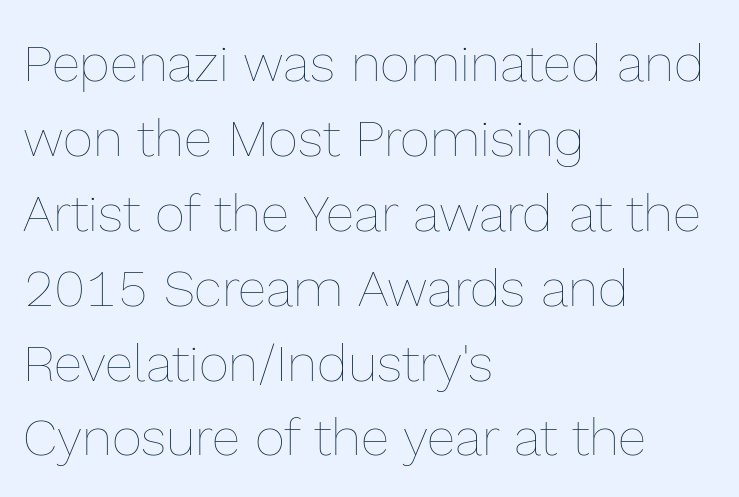
The strokes are not fattened; the text isn't bold. These lines keep a tight, regular rhythm from letter to letter. Vertically, the passage feels balanced, rows spaced as you'd expect. It's the straight-up-and-down kind of type. The string is rendered with underlining switched off. Do the characters align in a grid? No, the font is proportional.
